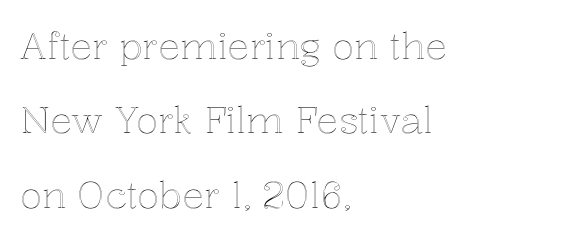
The image shows 37 px text type, upright; set left-aligned, loose line spacing (2.01x), normal letter spacing, not underlined; a medium x-height.
